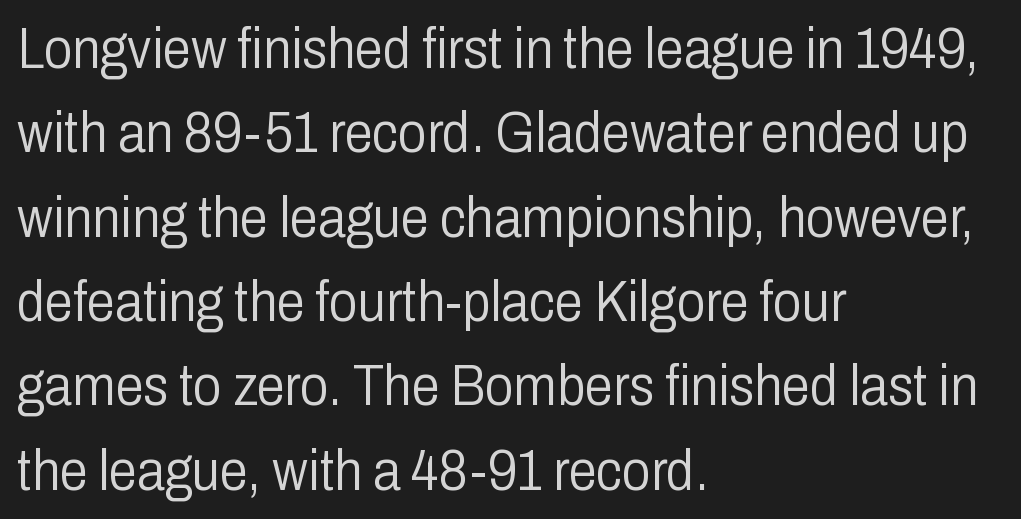
Q: Is the text bold? A: No.
Q: Is the text italic (slanted)? A: No, it is upright.
Q: Is the typeface a serif or a sans-serif typeface? A: Sans-serif.
Q: Is the text underlined? A: No.
Q: How is the paragraph aligned? A: Left-aligned.
Q: Is the spacing between letters normal or unusually wide? A: Normal.
Q: Is the spacing between lines tight, normal or loose? A: Normal.
Q: Width (condensed, normal, or wide)? A: Condensed.
Q: Stroke contrast? A: Low.
Q: x-height? A: Medium.
Q: Monospaced? A: No.
